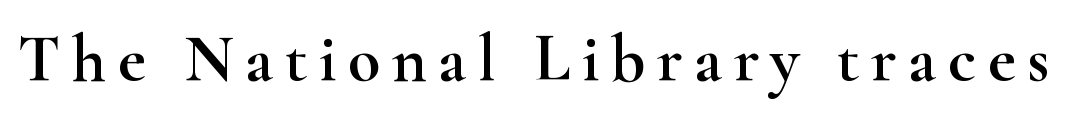
{"serif": "yes", "italic": "no", "width": "wide", "stroke_contrast": "high", "x_height": "small", "monospaced": "no", "underline": "no", "glyph_px": 67}
